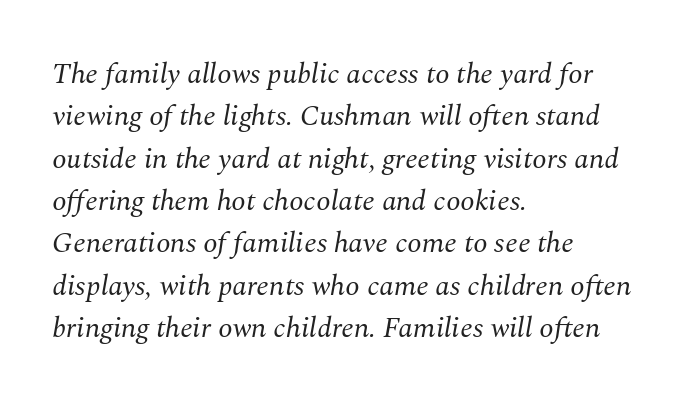
Q: Is the text bold? A: No.
Q: Is the text italic (slanted)? A: Yes, it leans right by about 10 degrees.
Q: Is the typeface a serif or a sans-serif typeface? A: Serif.
Q: Is the text underlined? A: No.
Q: How is the paragraph aligned? A: Left-aligned.
Q: Is the spacing between letters normal or unusually wide? A: Normal.
Q: Is the spacing between lines tight, normal or loose? A: Normal.
Q: Width (condensed, normal, or wide)? A: Normal.
Q: Stroke contrast? A: Medium.
Q: x-height? A: Medium.
Q: Monospaced? A: No.
